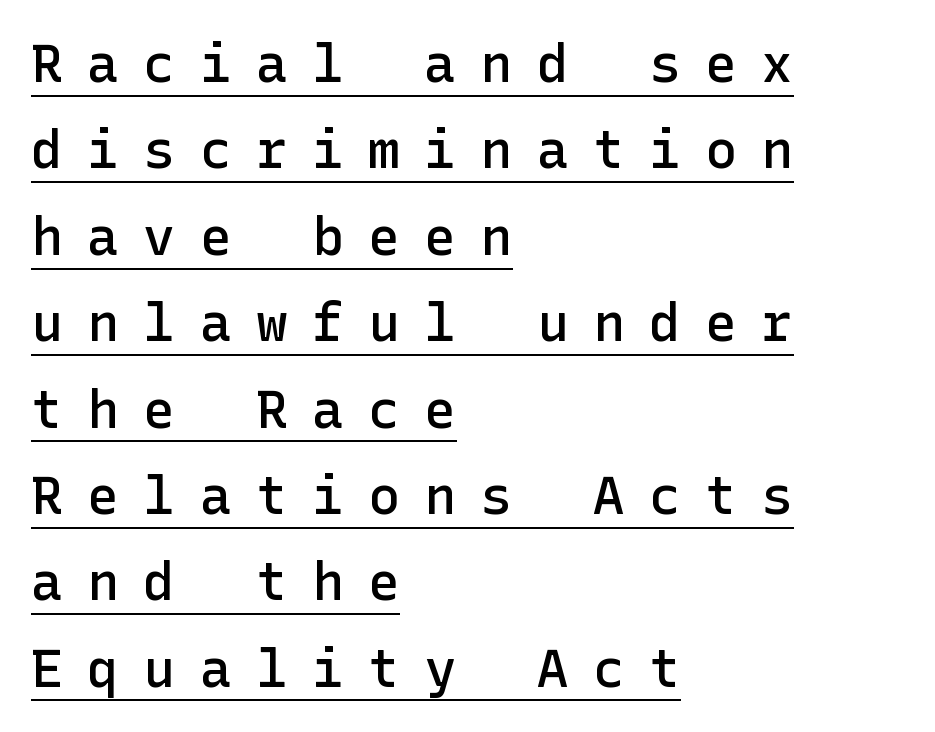
{"serif": "no", "italic": "no", "bold": "semi", "weight": "semibold", "width": "normal", "stroke_contrast": "low", "x_height": "medium", "underline": "yes", "align": "left", "line_spacing": "normal", "line_spacing_ratio": 1.63, "letter_spacing": "wide", "letter_spacing_em": 0.46, "glyph_px": 53}
